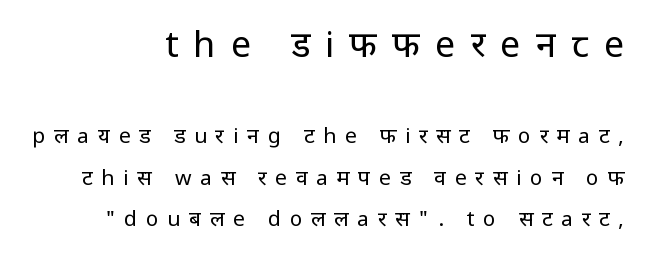
Q: Is the text bold? A: No.
Q: Is the text italic (slanted)? A: No, it is upright.
Q: Is the typeface a serif or a sans-serif typeface? A: Sans-serif.
Q: Is the text underlined? A: No.
Q: Is the spacing between letters normal or unusually wide? A: Unusually wide.
Q: Is the spacing between lines tight, normal or loose? A: Loose.
Q: Which block of text is set in a larger size, the first (top) or the second (bottom)? A: The first (top) one.
Q: Width (condensed, normal, or wide)? A: Normal.
Q: Stroke contrast? A: Low.
Q: x-height? A: Medium.
Q: Monospaced? A: No.
